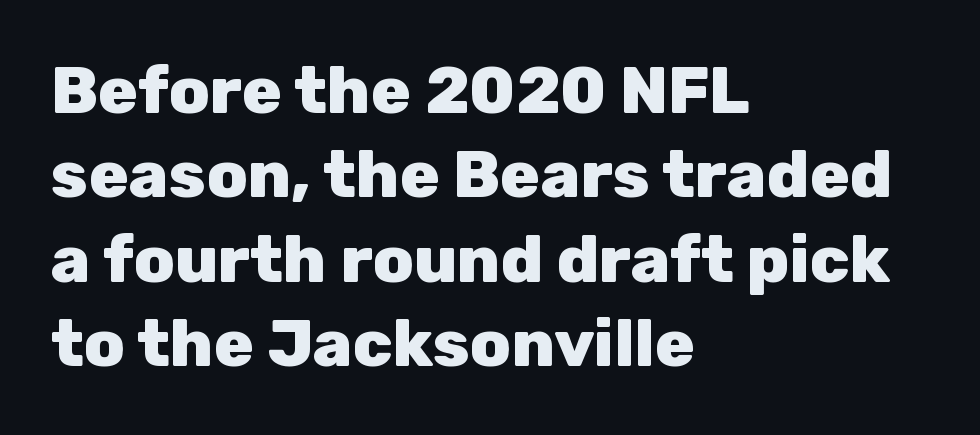
The image shows 66 px heavy sans-serif type, upright; set left-aligned, normal line spacing (1.28x), normal letter spacing, not underlined; low stroke contrast and a medium x-height.
